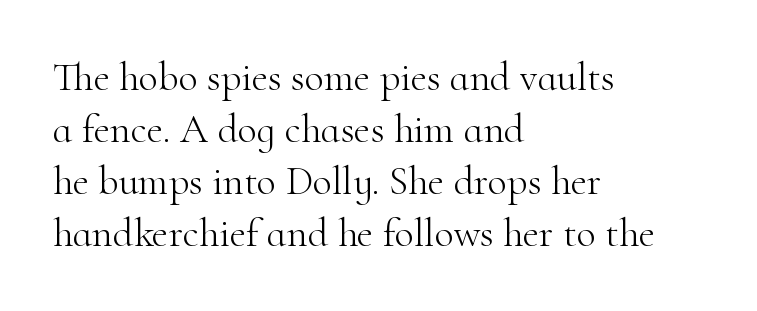
Proportional: the letters do not fall into vertical columns. This is the regular roman posture of the typeface. Each letter's strokes conclude with small projecting serifs. The rows are spaced the way most documents space them. The face used here is rendered with its standard letterfit. Nobody drew a line under any word here.
